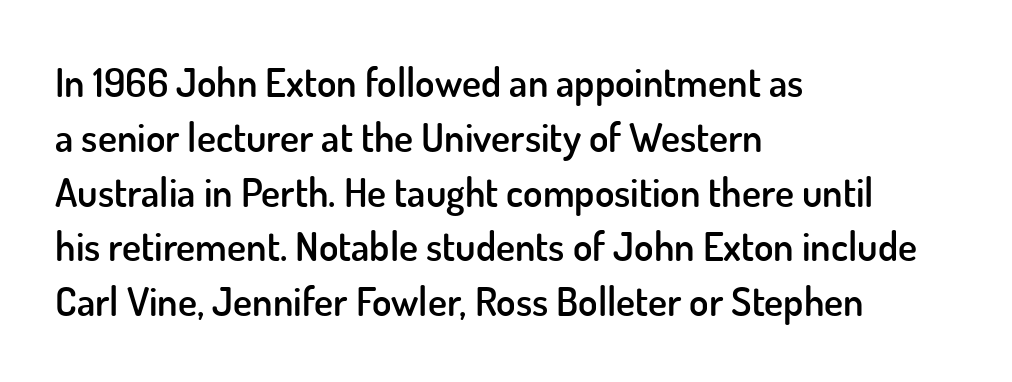
Q: Is the text bold? A: Semi-bold.
Q: Is the text italic (slanted)? A: No, it is upright.
Q: Is the typeface a serif or a sans-serif typeface? A: Sans-serif.
Q: Is the text underlined? A: No.
Q: How is the paragraph aligned? A: Left-aligned.
Q: Is the spacing between letters normal or unusually wide? A: Normal.
Q: Is the spacing between lines tight, normal or loose? A: Normal.
Q: Width (condensed, normal, or wide)? A: Normal.
Q: Stroke contrast? A: Low.
Q: x-height? A: Small.
Q: Monospaced? A: No.
